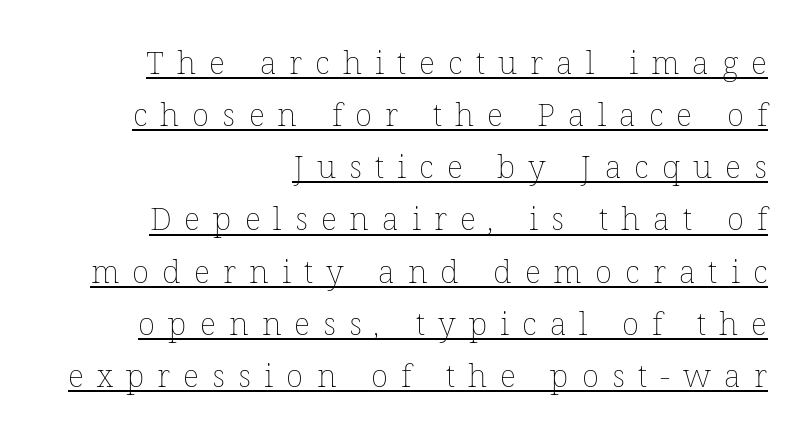
The image shows 32 px thin type; set right-aligned, normal line spacing (1.63x), unusually wide letter spacing (+0.41 em), underlined; low stroke contrast and a medium x-height.
